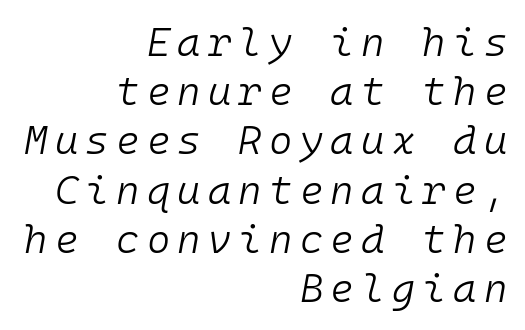
A light-to-regular cut is what we see here. The zone under the glyphs is completely vacant. The ragged edge is on the left, which tells us the setting is flush right. Every character here occupies the same horizontal width, giving the sample a typewriter-like rhythm.
